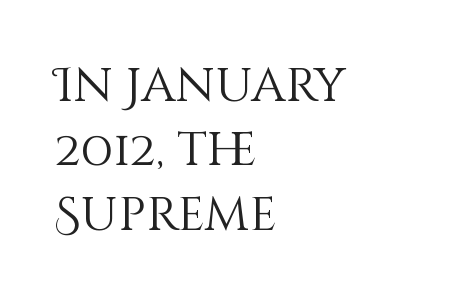
Q: Is the text bold? A: No.
Q: Is the text italic (slanted)? A: No, it is upright.
Q: Is the text underlined? A: No.
Q: How is the paragraph aligned? A: Left-aligned.
Q: Is the spacing between letters normal or unusually wide? A: Normal.
Q: Is the spacing between lines tight, normal or loose? A: Normal.
Q: Width (condensed, normal, or wide)? A: Normal.
Q: Stroke contrast? A: Medium.
Q: x-height? A: Large.
Q: Monospaced? A: No.
